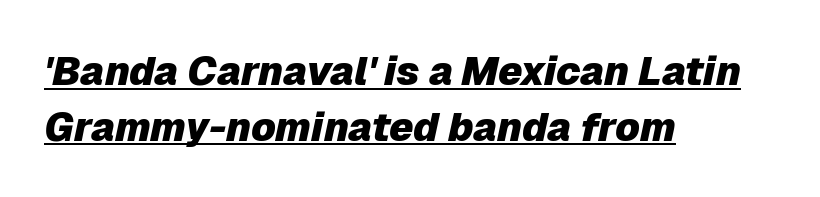
The image shows 40 px heavy type, italic (leaning right); set left-aligned, normal line spacing (1.39x), normal letter spacing, underlined; low stroke contrast and a medium x-height.
